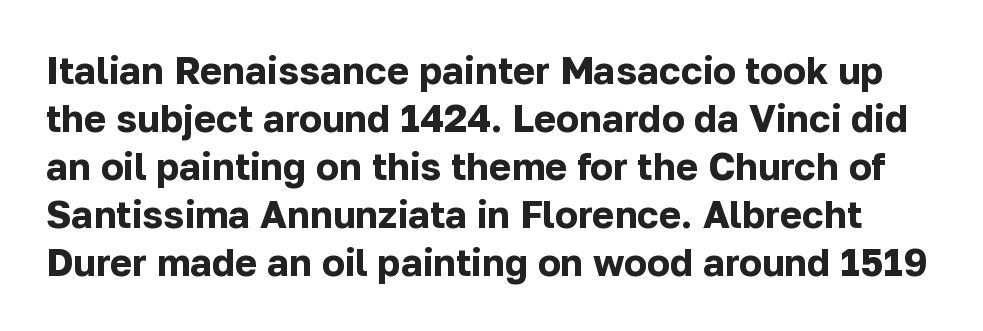
{"serif": "no", "italic": "no", "bold": "yes", "weight": "bold", "width": "normal", "stroke_contrast": "low", "x_height": "medium", "monospaced": "no", "underline": "no", "line_spacing": "normal", "line_spacing_ratio": 1.26, "letter_spacing": "normal", "letter_spacing_em": 0.0, "glyph_px": 38}
